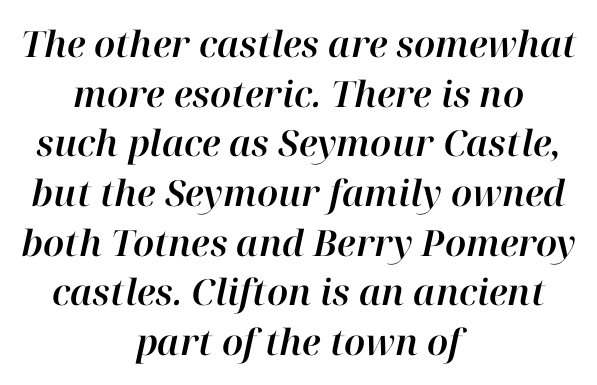
{"italic": "yes", "lean": "right", "slant_degrees": 12, "width": "normal", "stroke_contrast": "high", "x_height": "medium", "monospaced": "no", "underline": "no", "align": "center", "line_spacing": "normal", "line_spacing_ratio": 1.38, "letter_spacing": "normal", "letter_spacing_em": 0.0, "glyph_px": 36}
